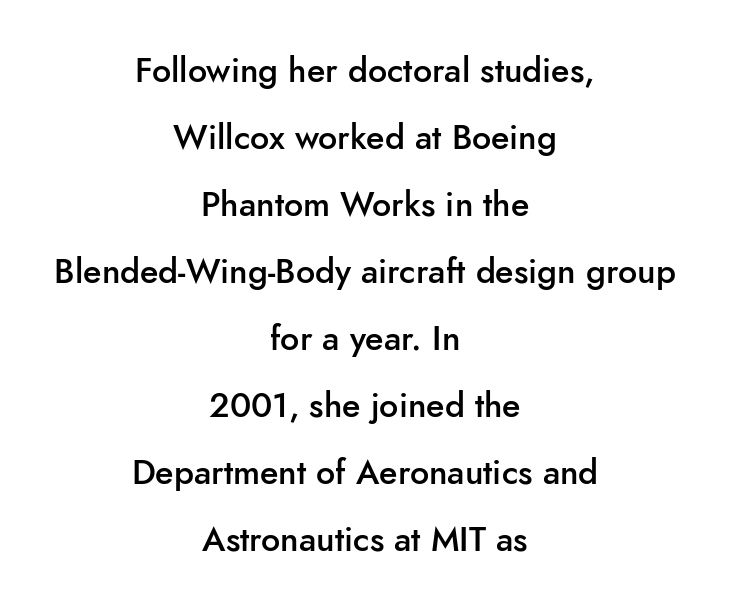
The image shows 34 px semibold sans-serif type, upright; set centered, loose line spacing (1.97x), normal letter spacing, not underlined; low stroke contrast and a small x-height.
